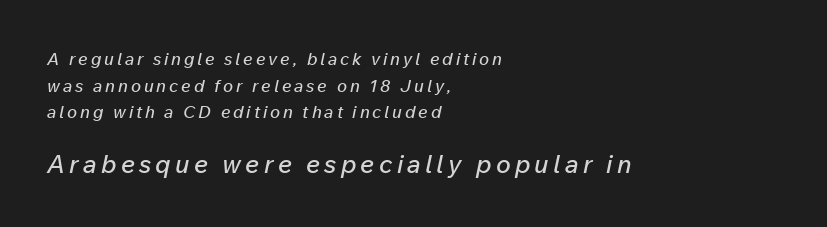
{"italic": "yes", "lean": "right", "slant_degrees": 12, "underline": "no", "align": "left", "line_spacing": "normal", "line_spacing_ratio": 1.56, "larger_block": "second", "size_ratio": 1.47, "glyph_px": 25}
